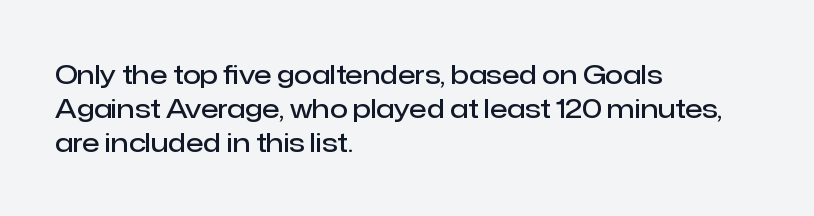
Look at the tracking — it's just the regular setting, nothing added. Line starts are locked; line ends wander. No word sits above an underline. The sample has been set in demibold, a notch under bold.
